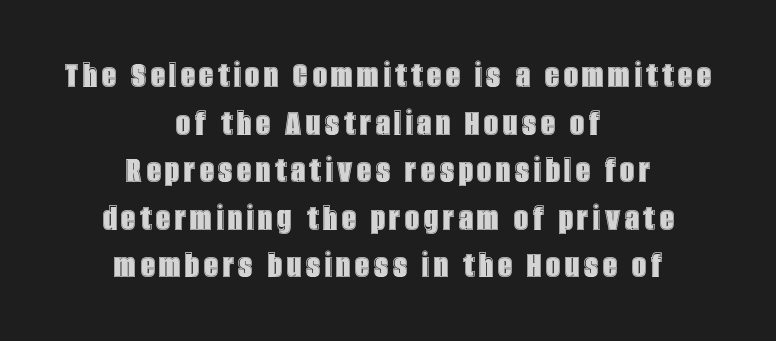
The strip under each line holds only bare page. Here the designer chose a conventional face with non-uniform glyph widths. Short and long lines alike share a common midpoint. Ordinary non-slanted type is in use.
